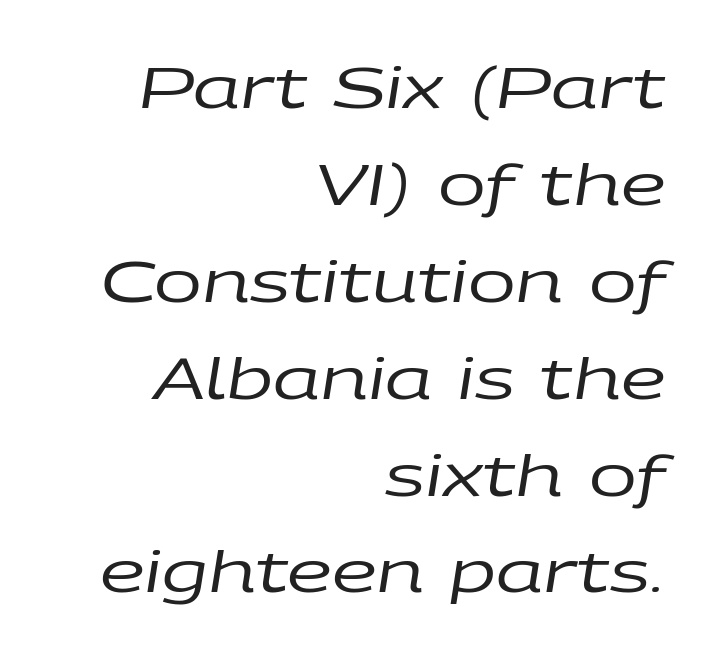
{"italic": "yes", "lean": "right", "slant_degrees": 9, "bold": "no", "weight": "regular", "width": "wide", "stroke_contrast": "low", "x_height": "large", "monospaced": "no", "underline": "no", "align": "right", "line_spacing": "normal", "line_spacing_ratio": 1.7, "letter_spacing": "normal", "letter_spacing_em": 0.0, "glyph_px": 57}
